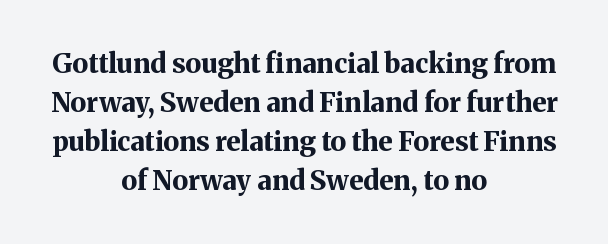
The image shows 27 px bold type, upright; set centered, normal line spacing (1.44x), normal letter spacing, not underlined.
